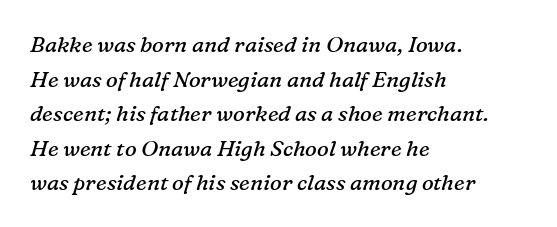
Q: Is the text bold? A: No.
Q: Is the text italic (slanted)? A: Yes, it leans right by about 16 degrees.
Q: Is the text underlined? A: No.
Q: How is the paragraph aligned? A: Left-aligned.
Q: Is the spacing between letters normal or unusually wide? A: Normal.
Q: Is the spacing between lines tight, normal or loose? A: Normal.
